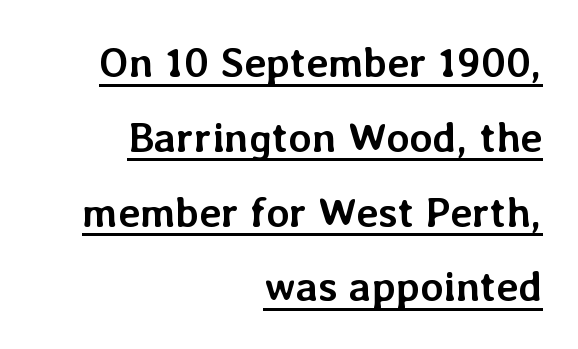
The image shows 42 px semibold type, upright; set right-aligned, line spacing 1.78x, normal letter spacing, underlined; low stroke contrast and a medium x-height.
